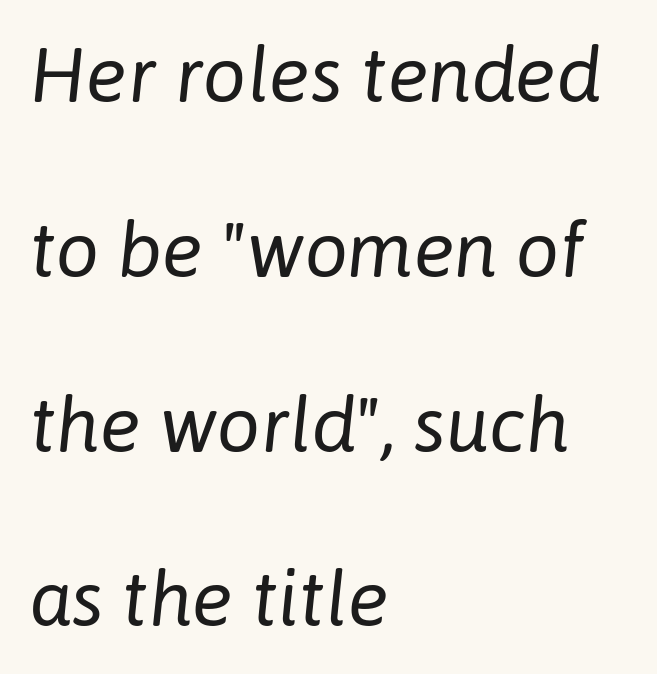
The image shows 77 px regular-weight type, italic (leaning right); set left-aligned, loose line spacing (2.27x), normal letter spacing, not underlined; low stroke contrast and a medium x-height.
